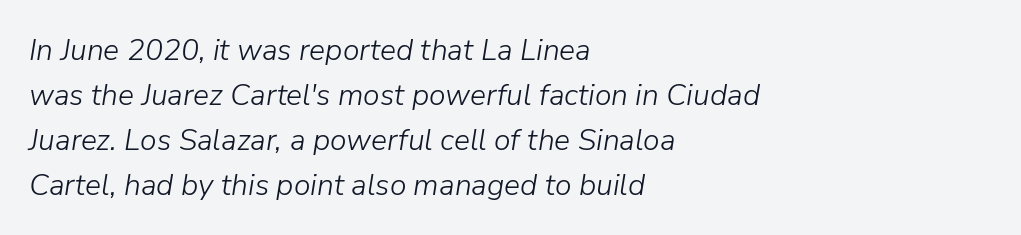
Q: Is the text bold? A: No.
Q: Is the text italic (slanted)? A: Yes, it leans right by about 9 degrees.
Q: Is the text underlined? A: No.
Q: How is the paragraph aligned? A: Left-aligned.
Q: Is the spacing between letters normal or unusually wide? A: Normal.
Q: Is the spacing between lines tight, normal or loose? A: Normal.
Q: Width (condensed, normal, or wide)? A: Normal.
Q: Stroke contrast? A: Low.
Q: x-height? A: Medium.
Q: Monospaced? A: No.
